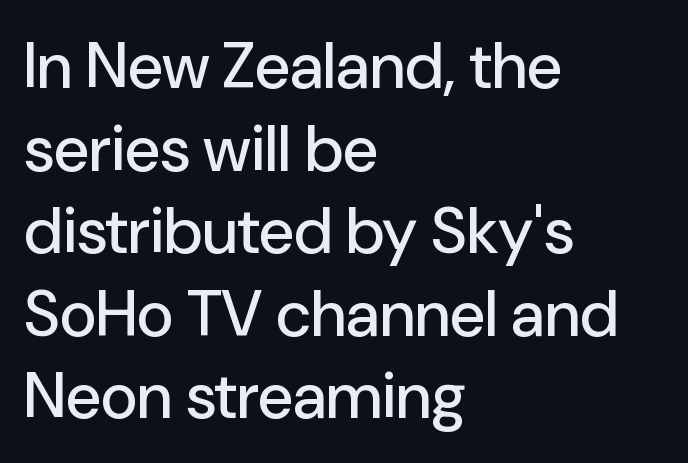
No feet cap the strokes, marking this as sans-serif type. In terms of letterspacing, this is plain default setting. Honestly, the row spacing looks completely unremarkable. Character widths vary here, with narrow letters taking less room than wide ones. Any mark beneath the type? The region is blank. All the whitespace from short lines collects on the right.
